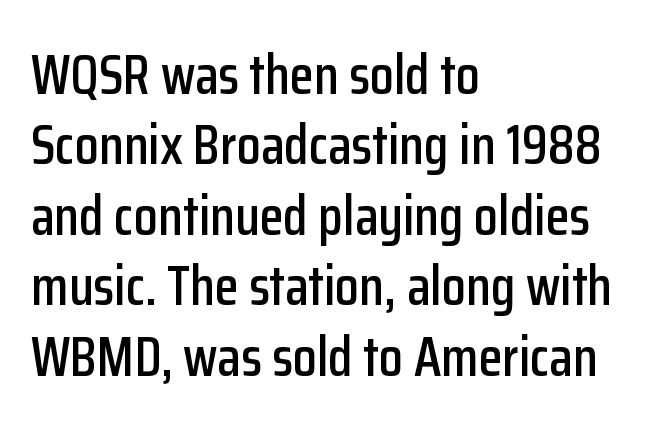
Vertically, the passage feels balanced, rows spaced as you'd expect. A bare baseline throughout the passage. The letters sit at their default tracking, neither squeezed nor spread. The characters display no serif detailing; their extremities are plain.
